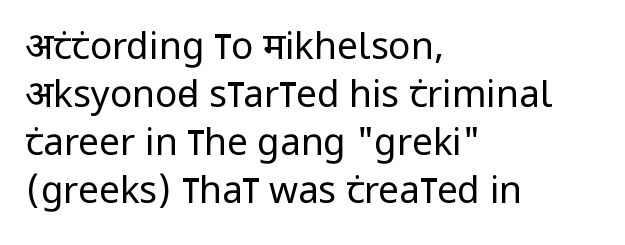
Q: Is the text bold? A: No.
Q: Is the text italic (slanted)? A: No, it is upright.
Q: Is the typeface a serif or a sans-serif typeface? A: Sans-serif.
Q: Is the text underlined? A: No.
Q: How is the paragraph aligned? A: Left-aligned.
Q: Is the spacing between letters normal or unusually wide? A: Normal.
Q: Is the spacing between lines tight, normal or loose? A: Normal.
Q: Width (condensed, normal, or wide)? A: Condensed.
Q: Stroke contrast? A: Low.
Q: x-height? A: Large.
Q: Monospaced? A: No.
